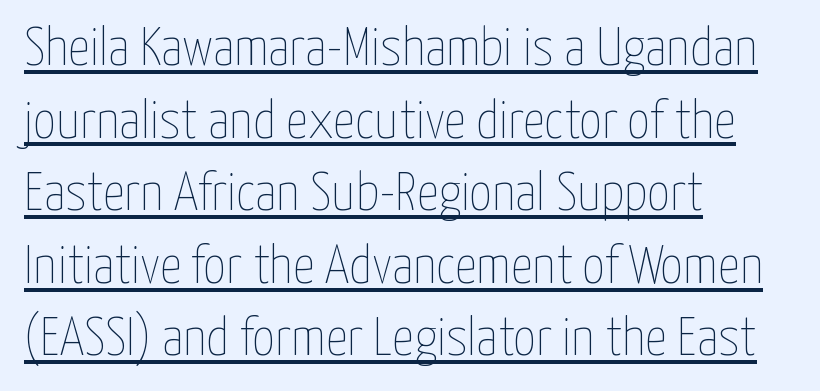
A roman cut, with each character standing at attention. Does extra space separate the letters? No, they use regular spacing. The ragged edge is on the right, which tells us the setting is flush left. These glyphs show unthickened strokes, regular width or finer.
